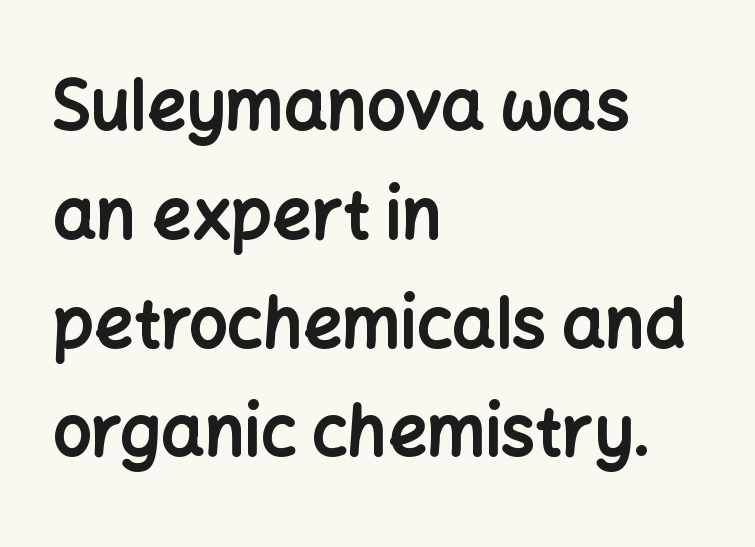
{"serif": "no", "italic": "no", "bold": "yes", "weight": "bold", "width": "normal", "stroke_contrast": "low", "x_height": "medium", "monospaced": "no", "underline": "no", "align": "left", "line_spacing": "normal", "line_spacing_ratio": 1.6, "letter_spacing": "normal", "letter_spacing_em": 0.0, "glyph_px": 68}
